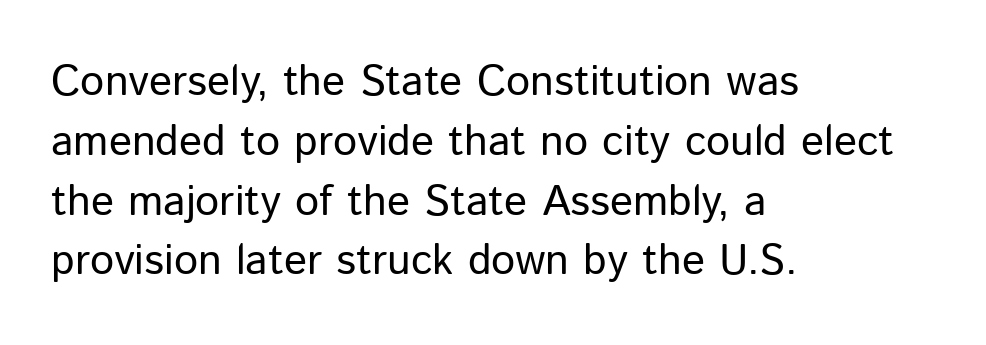
The image shows 43 px regular-weight sans-serif type, upright; set left-aligned, normal line spacing (1.39x), normal letter spacing, not underlined; low stroke contrast and a medium x-height.
